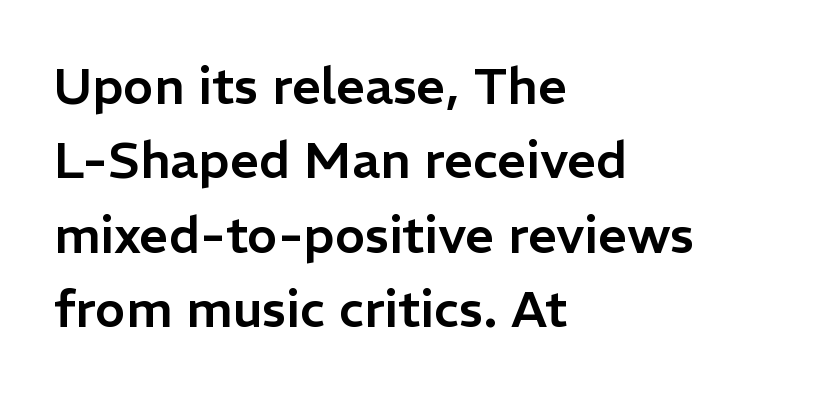
The image shows 51 px sans-serif type, upright; set left-aligned, normal line spacing (1.46x), normal letter spacing, not underlined; low stroke contrast and a medium x-height.
